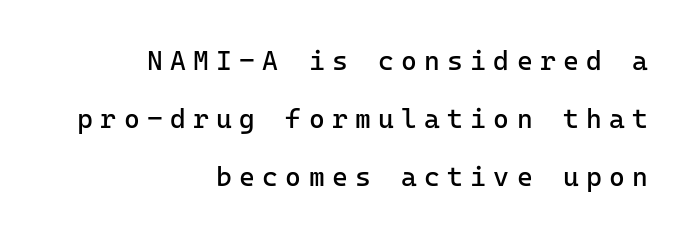
Horizontal bands of white between lines are thick stripes. Descender tails drop into unmarked territory. No heavy texture on the line: the type isn't bold. This sample is right-justified, so line beginnings fall wherever the words allow.
